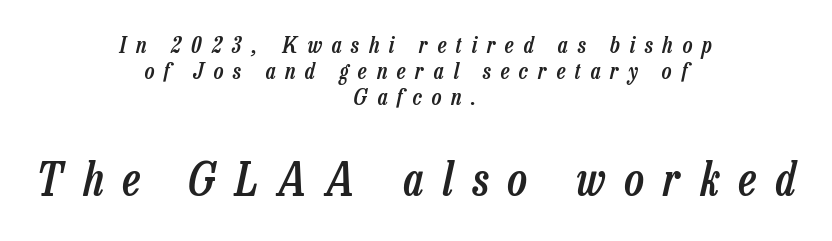
Q: Is the text bold? A: Semi-bold.
Q: Is the text italic (slanted)? A: Yes, it leans right by about 13 degrees.
Q: Is the text underlined? A: No.
Q: How is the paragraph aligned? A: Centered.
Q: Is the spacing between letters normal or unusually wide? A: Unusually wide.
Q: Is the spacing between lines tight, normal or loose? A: Tight.
Q: Which block of text is set in a larger size, the first (top) or the second (bottom)? A: The second (bottom) one.
Q: Width (condensed, normal, or wide)? A: Condensed.
Q: Stroke contrast? A: Low.
Q: x-height? A: Medium.
Q: Monospaced? A: No.
